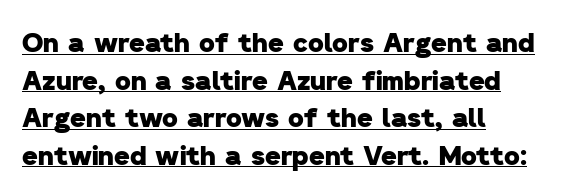
The image shows 27 px bold type; set left-aligned, normal line spacing (1.39x), normal letter spacing, underlined.
